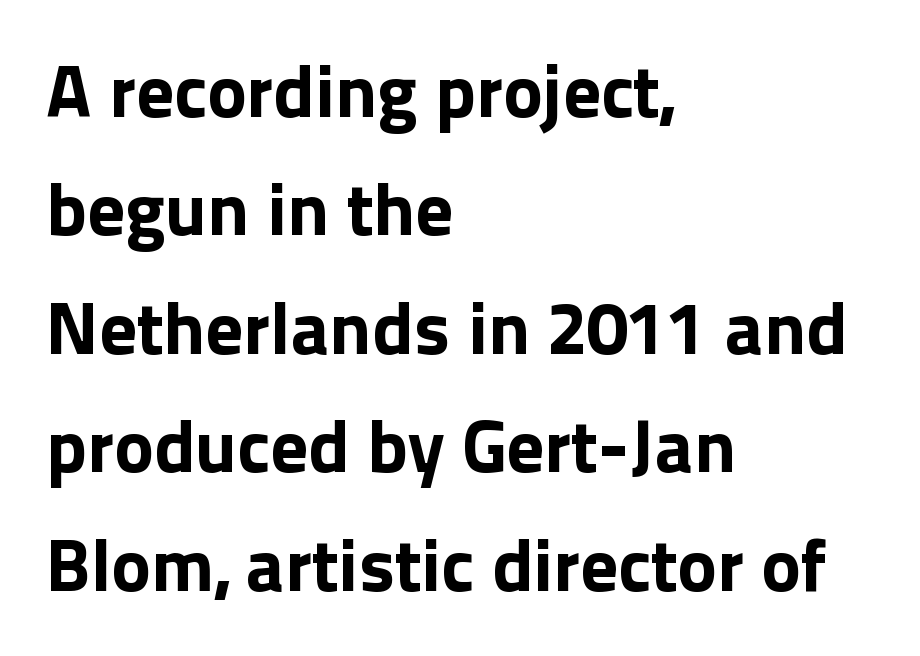
Caption: bold face, heavy strokes. This rendering employs a face without finishing strokes, i.e., a sans-serif. Proportional: the letters do not fall into vertical columns. Quick note: interline space is typical. The words here are not underlined.
